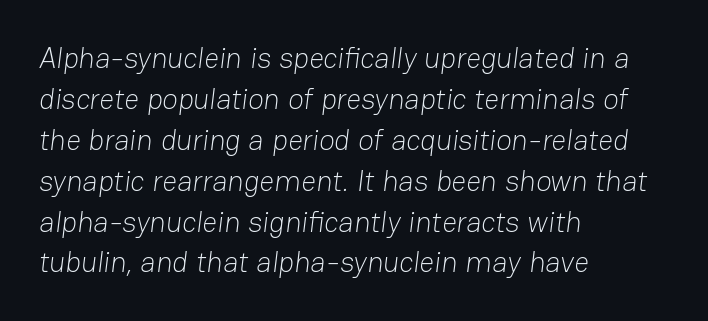
If you measured baseline to baseline, you'd find a middling distance. This is not heavy type; no bold has been used. This sample has the flowing, uneven cadence of proportional lettering. The gap between lines stays unmarked.
